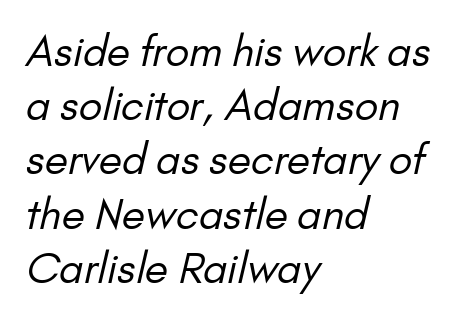
Q: Is the text bold? A: No.
Q: Is the typeface a serif or a sans-serif typeface? A: Sans-serif.
Q: Is the text underlined? A: No.
Q: How is the paragraph aligned? A: Left-aligned.
Q: Is the spacing between letters normal or unusually wide? A: Normal.
Q: Is the spacing between lines tight, normal or loose? A: Normal.
Q: Width (condensed, normal, or wide)? A: Normal.
Q: Stroke contrast? A: Low.
Q: x-height? A: Small.
Q: Monospaced? A: No.
